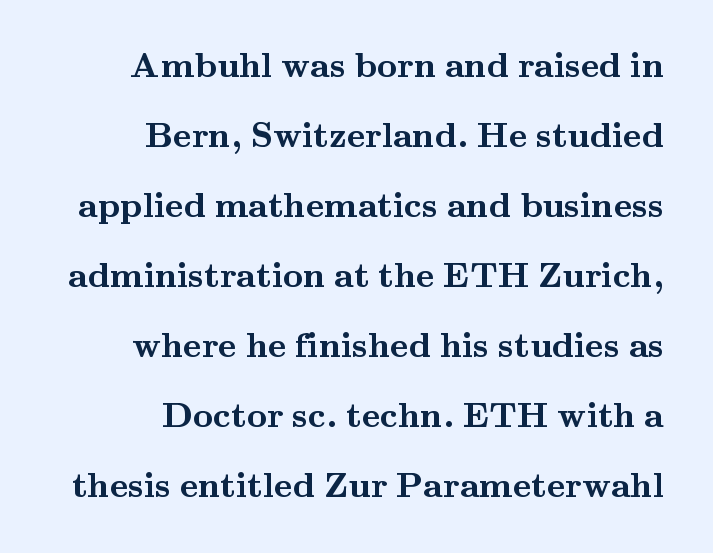
The image shows 35 px semibold, wide serif type, upright; set right-aligned, loose line spacing (2.0x), normal letter spacing, not underlined; medium stroke contrast and a small x-height.
